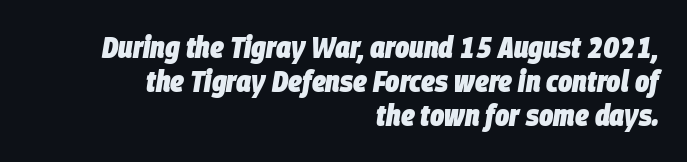
Character widths vary here, with narrow letters taking less room than wide ones. The tracking reads as untouched default to a designer's eye. Style check: oblique. Check under the words: just untouched page. Each new line begins almost immediately beneath the previous one.
